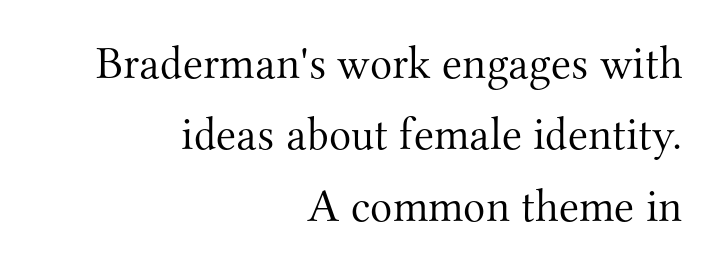
The words here are not underlined. Horizontally, the lines are justified to the trailing edge only. A typesetter would call this proportional, since set widths differ per character. This sample keeps an unexceptional amount of space between lines. What stands out about the letter spacing? Nothing — it is the standard amount. A roman cut, with each character standing at attention.
